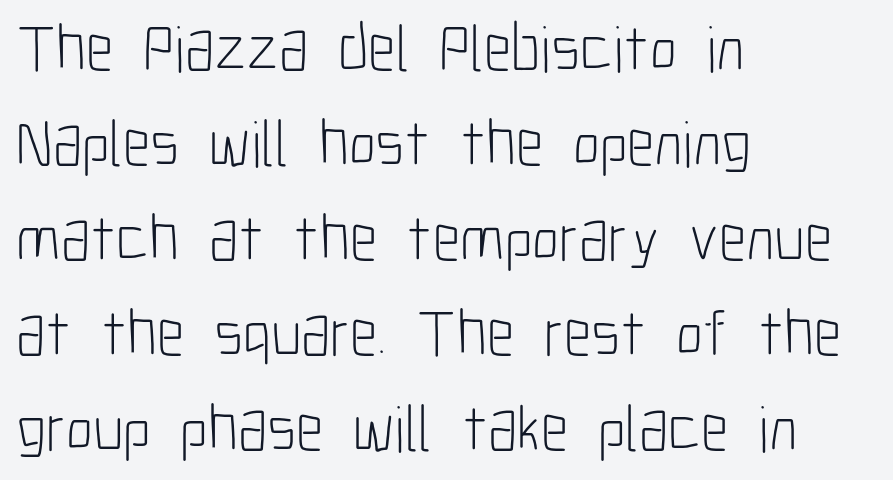
Vertical spacing — default. The rag falls on the right side of this text block. Nothing heavy about these letters — not bold at all. Serif or sans? Sans — the stroke terminals are bare. The gaps between neighbouring characters are ordinary and unremarkable. The space beneath each line is pristine and unruled.
